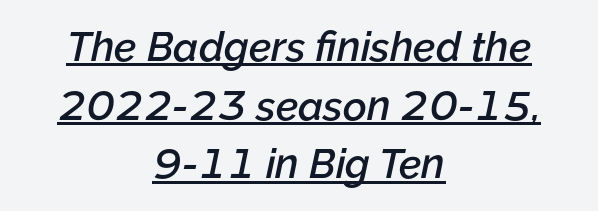
Q: Is the text bold? A: Semi-bold.
Q: Is the text italic (slanted)? A: Yes, it leans right by about 12 degrees.
Q: Is the text underlined? A: Yes.
Q: How is the paragraph aligned? A: Centered.
Q: Is the spacing between letters normal or unusually wide? A: Normal.
Q: Is the spacing between lines tight, normal or loose? A: Normal.
Q: Width (condensed, normal, or wide)? A: Normal.
Q: Stroke contrast? A: Low.
Q: x-height? A: Medium.
Q: Monospaced? A: No.
